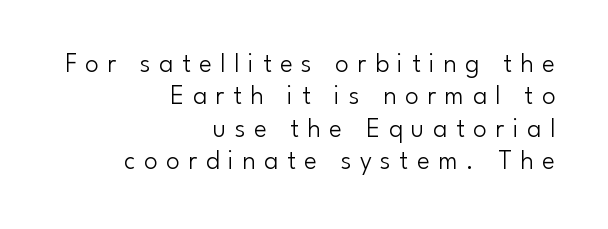
{"italic": "no", "bold": "no", "underline": "no", "align": "right", "line_spacing_ratio": 1.2, "letter_spacing": "wide", "letter_spacing_em": 0.32, "glyph_px": 27}
